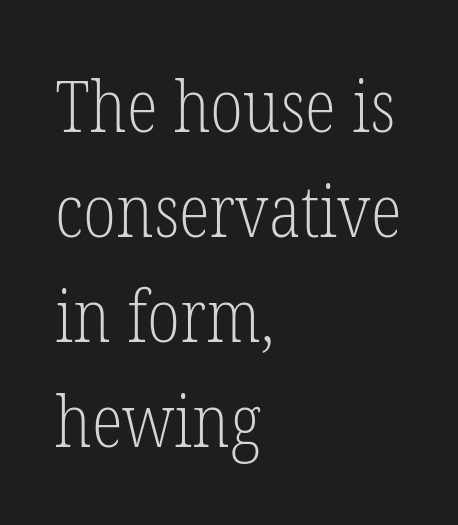
Q: Is the text bold? A: No.
Q: Is the text italic (slanted)? A: No, it is upright.
Q: Is the typeface a serif or a sans-serif typeface? A: Serif.
Q: Is the text underlined? A: No.
Q: How is the paragraph aligned? A: Left-aligned.
Q: Is the spacing between letters normal or unusually wide? A: Normal.
Q: Is the spacing between lines tight, normal or loose? A: Normal.
Q: Width (condensed, normal, or wide)? A: Condensed.
Q: Stroke contrast? A: Low.
Q: x-height? A: Medium.
Q: Monospaced? A: No.
